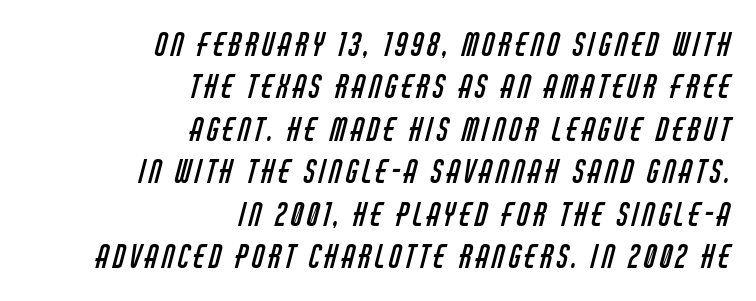
{"serif": "no", "bold": "no", "weight": "regular", "width": "condensed", "stroke_contrast": "low", "x_height": "large", "monospaced": "no", "underline": "no", "align": "right", "line_spacing": "normal", "line_spacing_ratio": 1.37, "glyph_px": 31}
